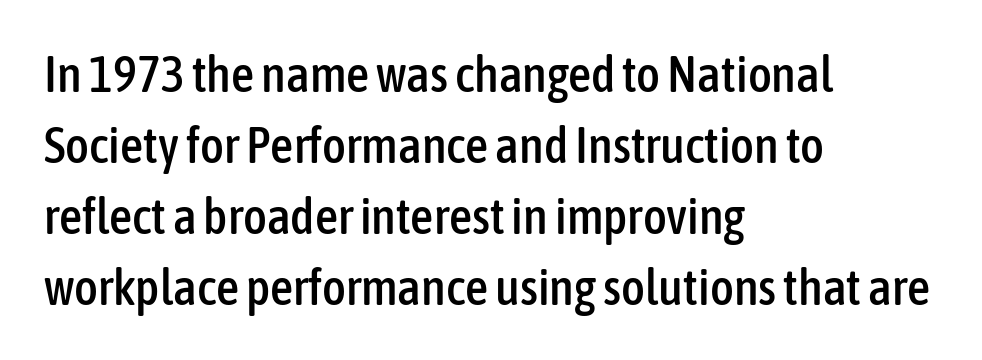
Q: Is the text italic (slanted)? A: No, it is upright.
Q: Is the typeface a serif or a sans-serif typeface? A: Sans-serif.
Q: Is the text underlined? A: No.
Q: How is the paragraph aligned? A: Left-aligned.
Q: Is the spacing between letters normal or unusually wide? A: Normal.
Q: Is the spacing between lines tight, normal or loose? A: Normal.
Q: Width (condensed, normal, or wide)? A: Condensed.
Q: Stroke contrast? A: Low.
Q: x-height? A: Medium.
Q: Monospaced? A: No.
